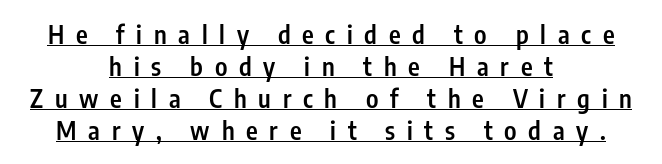
{"italic": "no", "bold": "semi", "underline": "yes", "align": "center", "line_spacing": "normal", "line_spacing_ratio": 1.28, "letter_spacing": "wide", "letter_spacing_em": 0.47, "glyph_px": 25}
